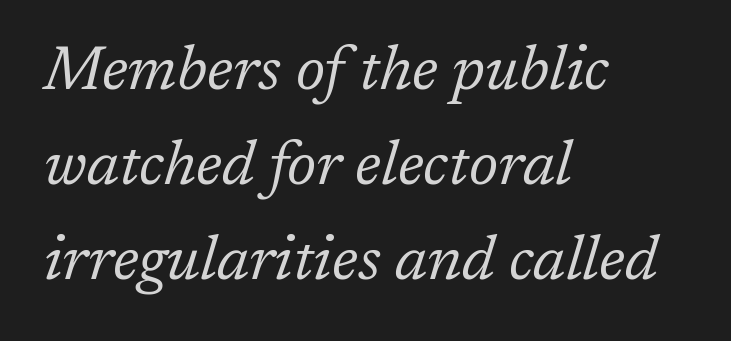
Q: Is the text bold? A: No.
Q: Is the text italic (slanted)? A: Yes, it leans right by about 17 degrees.
Q: Is the typeface a serif or a sans-serif typeface? A: Serif.
Q: Is the text underlined? A: No.
Q: How is the paragraph aligned? A: Left-aligned.
Q: Is the spacing between letters normal or unusually wide? A: Normal.
Q: Is the spacing between lines tight, normal or loose? A: Normal.
Q: Width (condensed, normal, or wide)? A: Normal.
Q: Stroke contrast? A: Low.
Q: x-height? A: Medium.
Q: Monospaced? A: No.
